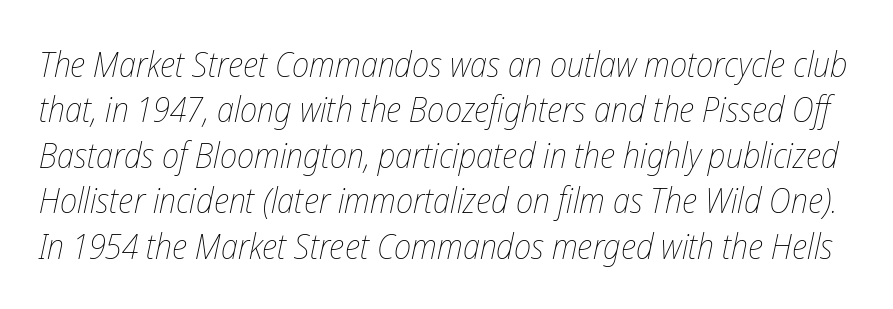
The image shows 35 px thin, condensed type, italic (leaning right); set normal line spacing (1.3x), normal letter spacing, not underlined; low stroke contrast and a medium x-height.
